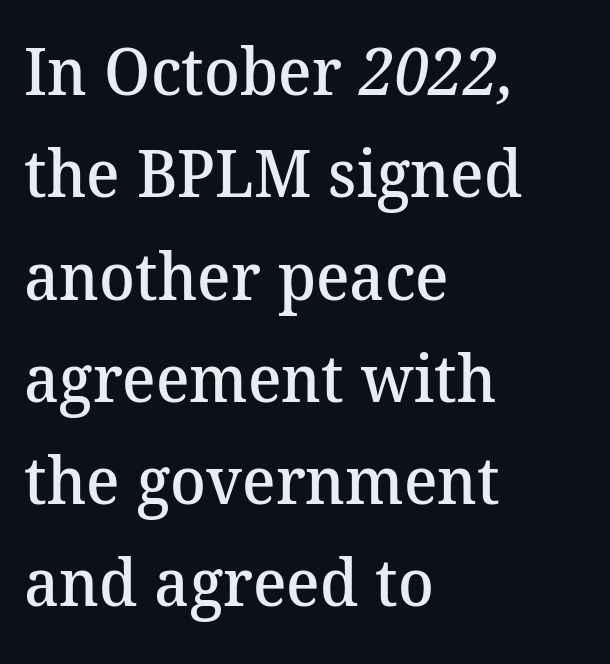
The image shows 66 px semibold serif type; set left-aligned, normal line spacing (1.55x), normal letter spacing, not underlined; medium stroke contrast and a medium x-height.
